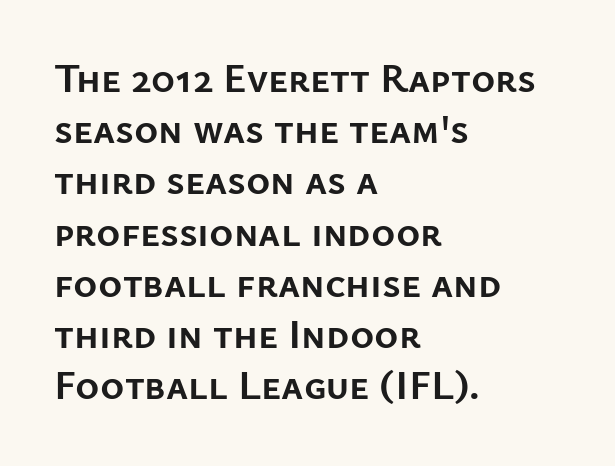
Q: Is the text bold? A: Yes.
Q: Is the text italic (slanted)? A: No, it is upright.
Q: Is the typeface a serif or a sans-serif typeface? A: Sans-serif.
Q: Is the text underlined? A: No.
Q: How is the paragraph aligned? A: Left-aligned.
Q: Is the spacing between letters normal or unusually wide? A: Normal.
Q: Is the spacing between lines tight, normal or loose? A: Normal.
Q: Width (condensed, normal, or wide)? A: Normal.
Q: Stroke contrast? A: Low.
Q: x-height? A: Medium.
Q: Monospaced? A: No.
